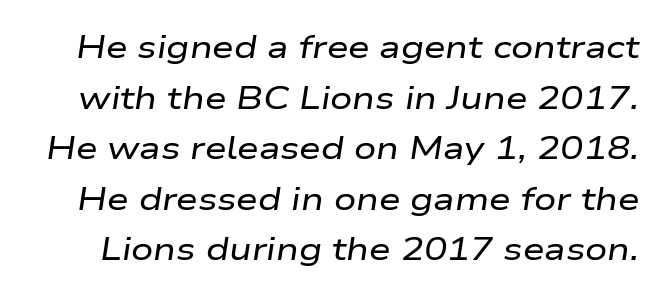
The image shows 31 px wide type, italic (leaning right); set normal line spacing (1.63x), normal letter spacing, not underlined; low stroke contrast and a medium x-height.
